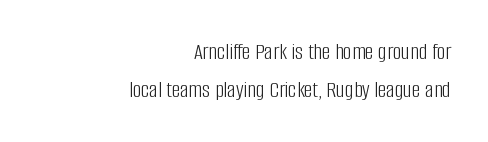
The image shows 24 px text type, upright; set right-aligned, normal line spacing (1.57x), normal letter spacing, not underlined.
